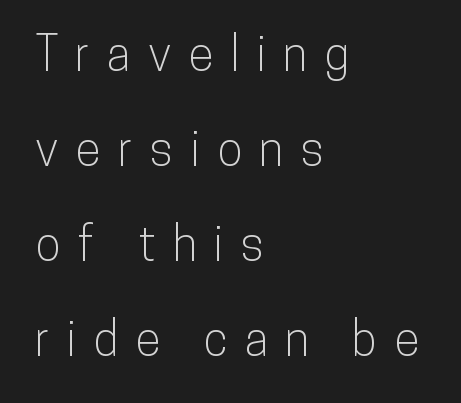
{"serif": "no", "italic": "no", "width": "condensed", "stroke_contrast": "low", "x_height": "medium", "monospaced": "no", "underline": "no", "align": "left", "line_spacing": "loose", "line_spacing_ratio": 2.02, "letter_spacing": "wide", "letter_spacing_em": 0.36, "glyph_px": 47}
